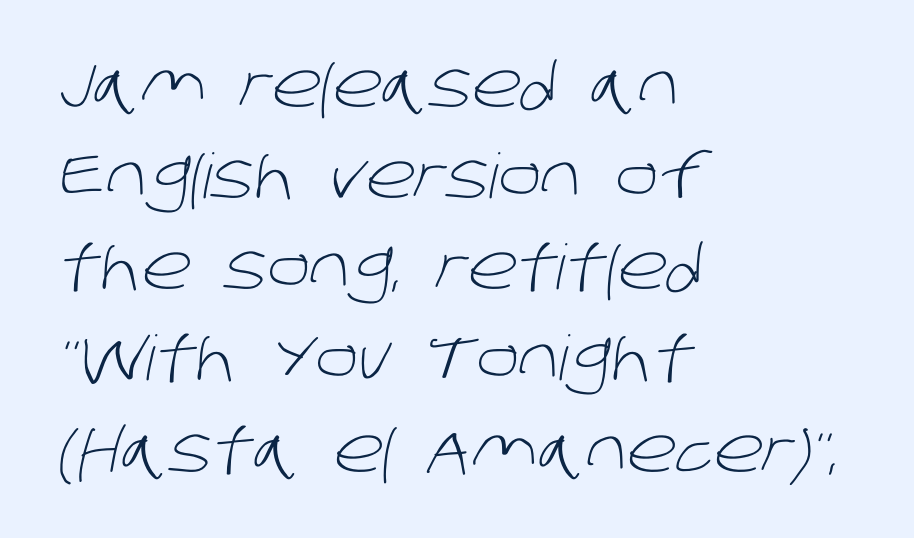
The rendering anchors every line to the left-hand side. What kind of face is this? One without serifs — a sans. Horizontal bands of white between lines are of average thickness. Think of a printed novel: that variable character pitch is what you see here.
